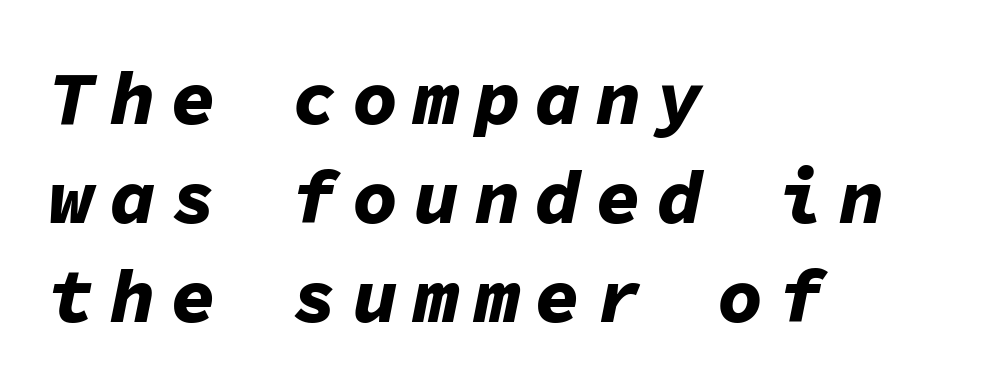
The rendering anchors every line to the left-hand side. You could only call the tracking loose — the letters float apart. Notice how thick the strokes are: this is what a full bold looks like. A typesetter would call this leading conventional body-copy spacing. The font's italic variant was chosen for this text.
